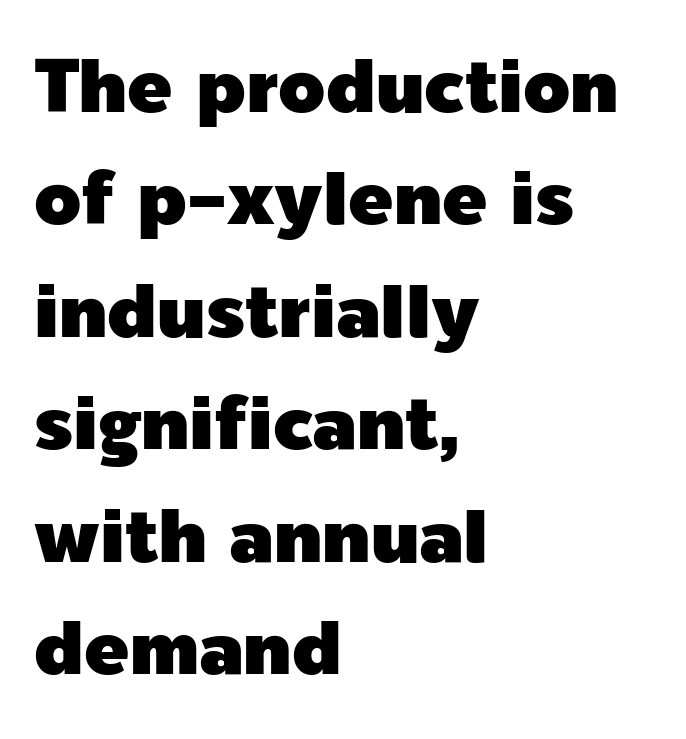
The image shows 75 px sans-serif type, upright; set left-aligned, normal line spacing (1.5x), normal letter spacing, not underlined; a medium x-height.
